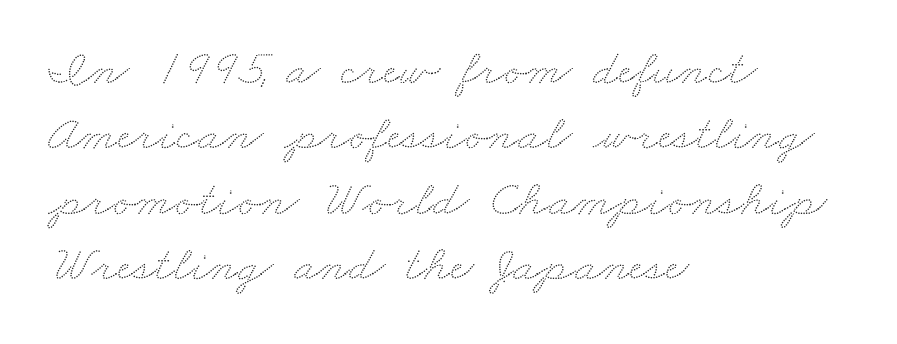
Notice how descenders clear the ascenders below comfortably — that's standard leading. Here the designer chose a conventional face with non-uniform glyph widths. Letters rest on an invisible, unmarked baseline. The passage shown has conventional tracking throughout. If you drew a ruler down the left edge, every line would touch it.
